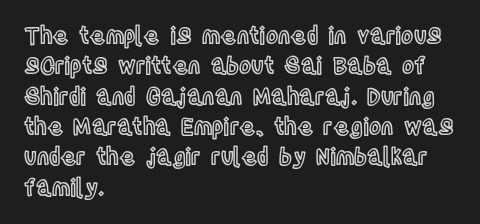
The face used here is rendered with its standard letterfit. These lines are set flush left with a ragged right edge. The glyphs are unaccompanied by any horizontal stroke below them. Normally led — the rows are evenly, conventionally spaced. Do the letters lean? They stand straight.
